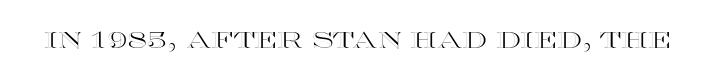
Tall strokes in this sample are plumb rather than angled. Short note: letters normally spaced. Lines of text with bare space underneath.
